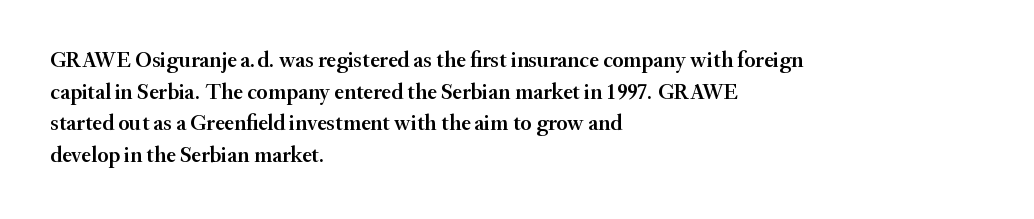
The passage shown stacks its lines at a standard gap. Beneath every word, the page is bare. The compositor pushed each line to the left boundary. Tall strokes in this sample are plumb rather than angled.
